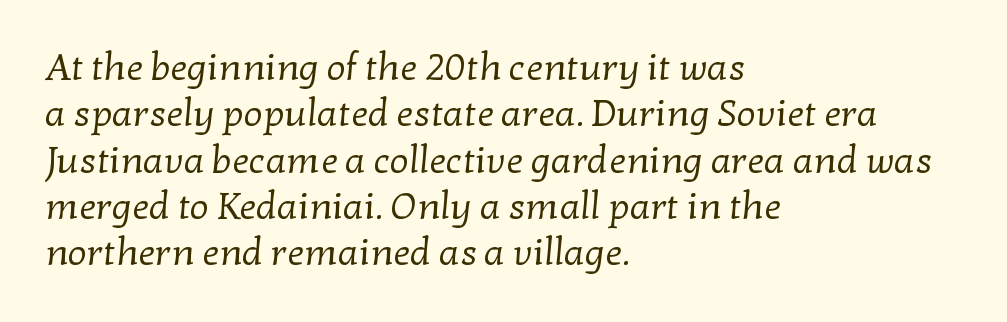
The image shows 38 px regular-weight serif type; set left-aligned, line spacing 1.22x, normal letter spacing, not underlined; low stroke contrast and a medium x-height.
